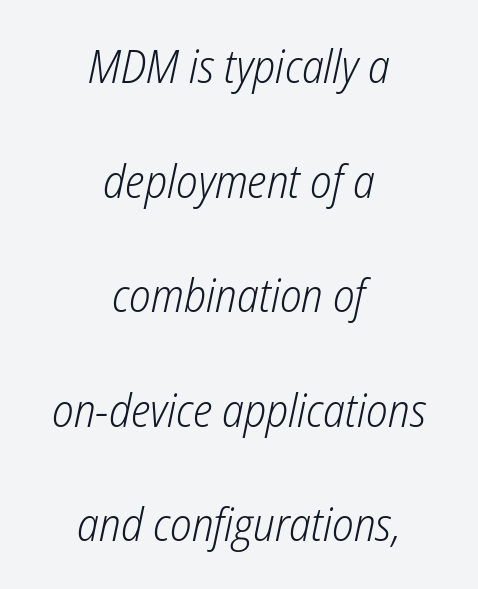
Rows of type keep a wide berth in the vertical direction. This rendering features lettering with no underline. Honestly, the letter spacing is just normal — you wouldn't notice it. The letters look calm and open, with moderate or lighter stems. The face used here is proportionally spaced, like ordinary book or web type. The compositor balanced each line on the midline.
